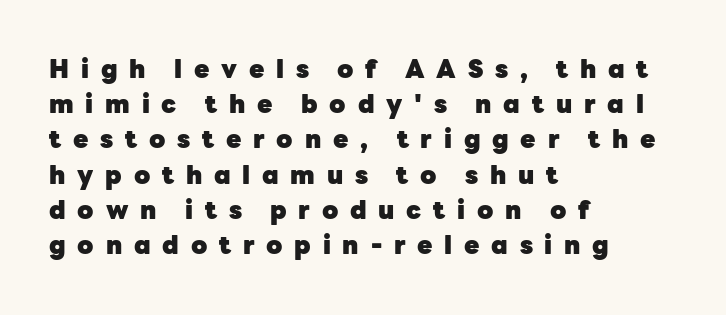
Q: Is the text bold? A: Yes.
Q: Is the text italic (slanted)? A: No, it is upright.
Q: Is the text underlined? A: No.
Q: How is the paragraph aligned? A: Left-aligned.
Q: Is the spacing between letters normal or unusually wide? A: Unusually wide.
Q: Is the spacing between lines tight, normal or loose? A: Normal.
